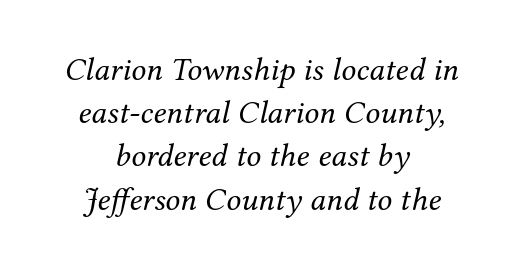
The image shows 33 px regular-weight serif type, italic (leaning right); set centered, normal line spacing (1.31x), normal letter spacing, not underlined; medium stroke contrast and a medium x-height.
